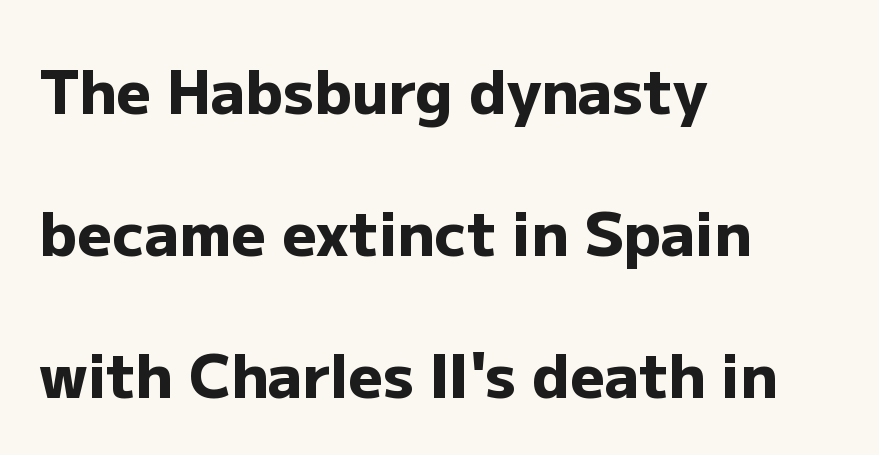
{"serif": "no", "italic": "no", "bold": "yes", "weight": "heavy", "width": "normal", "stroke_contrast": "low", "x_height": "medium", "monospaced": "no", "underline": "no", "align": "left", "line_spacing": "loose", "line_spacing_ratio": 2.37, "letter_spacing": "normal", "letter_spacing_em": 0.0, "glyph_px": 60}
